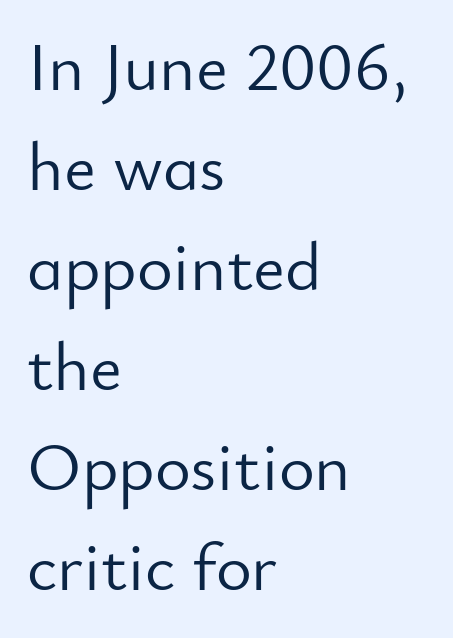
{"serif": "no", "italic": "no", "bold": "no", "weight": "light", "width": "normal", "stroke_contrast": "low", "x_height": "small", "monospaced": "no", "underline": "no", "align": "left", "line_spacing": "normal", "line_spacing_ratio": 1.45, "letter_spacing": "normal", "letter_spacing_em": 0.0, "glyph_px": 69}
